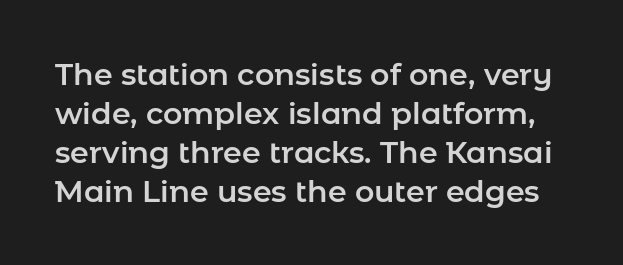
{"serif": "no", "italic": "no", "width": "normal", "stroke_contrast": "low", "x_height": "medium", "monospaced": "no", "underline": "no", "line_spacing": "normal", "line_spacing_ratio": 1.3, "letter_spacing": "normal", "letter_spacing_em": 0.0, "glyph_px": 30}
